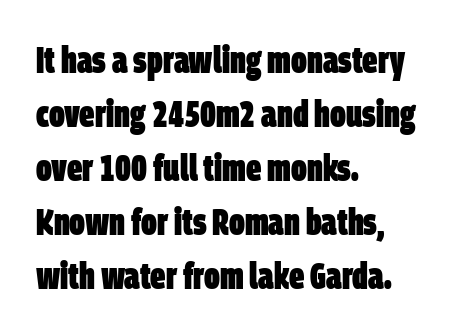
This is sans-serif lettering, the kind often seen on screens and signage. A full-strength bold gives these letters their thick strokes. Horizontal bands of white between lines are of average thickness. The rendering keeps characters at their native spacing. The passage shown is typed in a proportional face where columns would drift.
